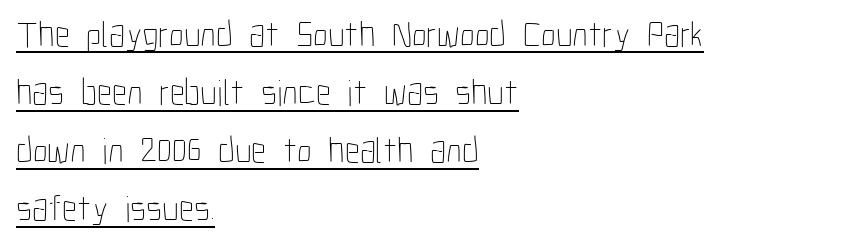
Proportional: the letters do not fall into vertical columns. The setting favours the left margin, as ordinary paragraphs usually do. The axis of the letterforms is exactly vertical. These lines sit exactly where default settings would place them. Nobody touched the tracking dial on this one. A typographer would call this underscored text.
